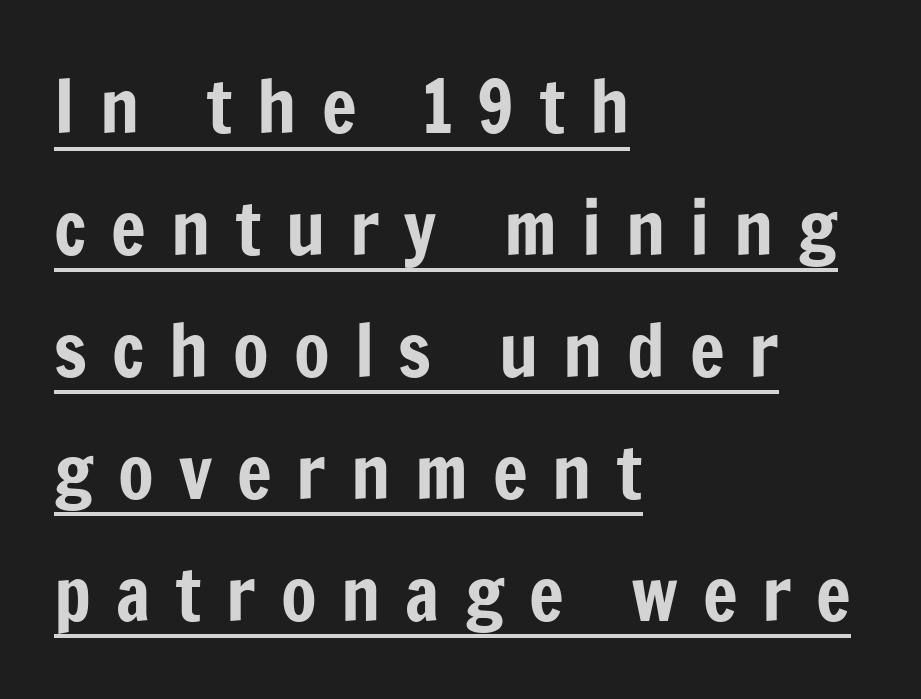
Looks like regular typesetting: each glyph gets only the width it needs. The typography opts for an upright posture over an oblique one. The tracking reads as deliberately expanded to a designer's eye. Compared with typical paragraphs, the rows here are spaced about the same.
